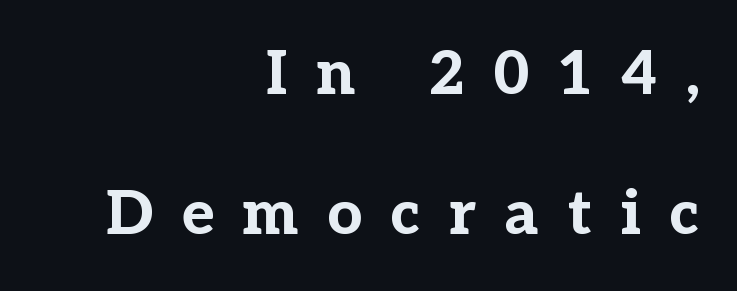
{"serif": "yes", "italic": "no", "bold": "yes", "weight": "bold", "width": "normal", "stroke_contrast": "low", "x_height": "medium", "monospaced": "no", "underline": "no", "align": "right", "line_spacing": "loose", "line_spacing_ratio": 2.3, "letter_spacing": "wide", "letter_spacing_em": 0.47, "glyph_px": 61}
